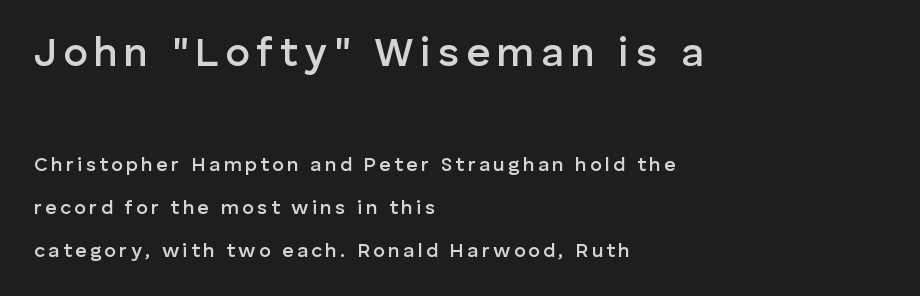
The image shows 41 px semibold sans-serif type, upright; set left-aligned, loose line spacing (2.15x), not underlined; the first (top) block is 2.05x larger; low stroke contrast and a medium x-height.
